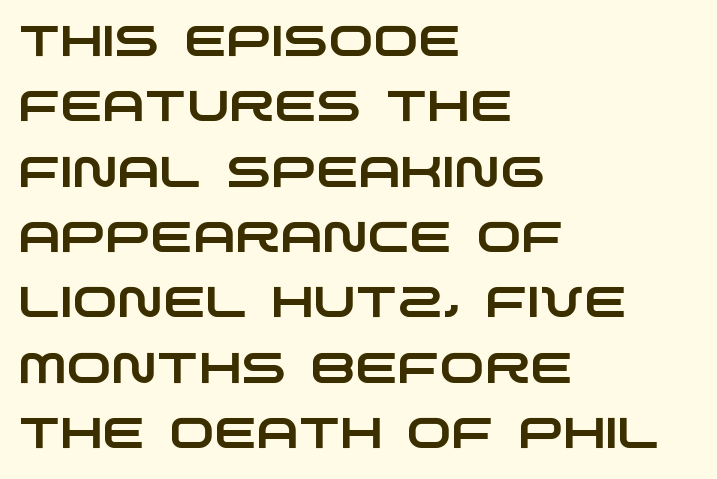
The image shows 43 px wide sans-serif type; set left-aligned, normal line spacing (1.52x), normal letter spacing, not underlined; low stroke contrast and a large x-height.
